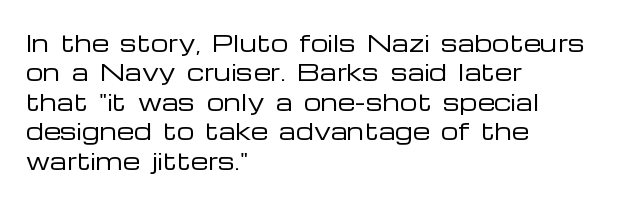
The image shows 22 px text type, upright; set left-aligned, normal line spacing (1.34x), normal letter spacing, not underlined.
